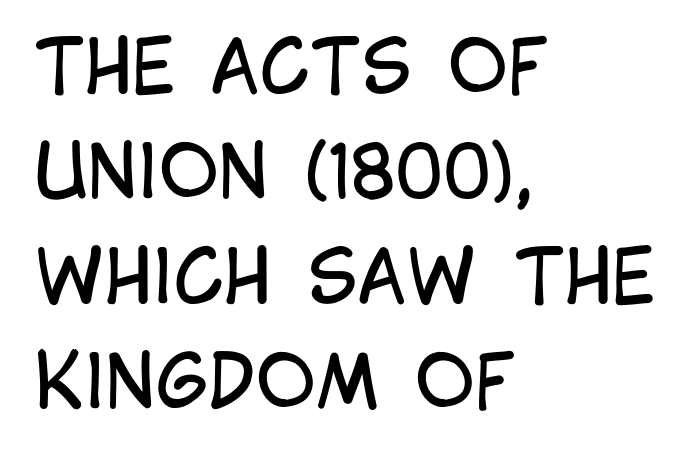
{"serif": "no", "italic": "no", "bold": "no", "weight": "regular", "width": "condensed", "stroke_contrast": "low", "x_height": "large", "monospaced": "no", "underline": "no", "align": "left", "line_spacing": "normal", "line_spacing_ratio": 1.44, "letter_spacing": "normal", "letter_spacing_em": 0.0, "glyph_px": 73}
